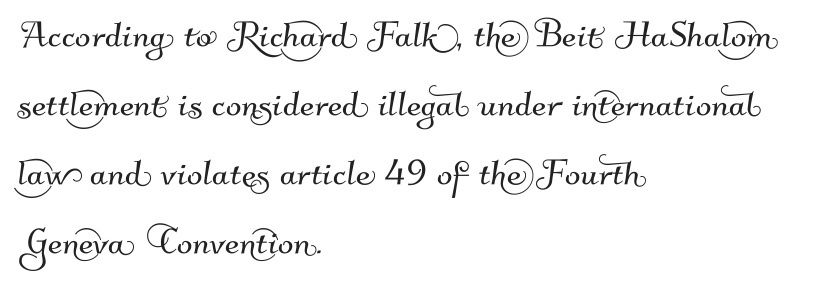
The image shows 46 px sans-serif type; set left-aligned, normal line spacing (1.5x), normal letter spacing, not underlined; medium stroke contrast and a small x-height.
